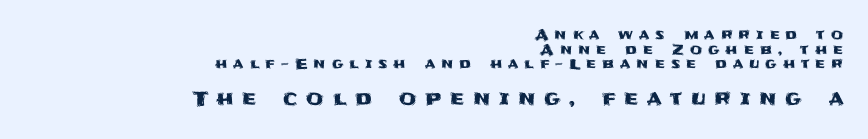
Q: Is the text italic (slanted)? A: No, it is upright.
Q: Is the text underlined? A: No.
Q: How is the paragraph aligned? A: Right-aligned.
Q: Is the spacing between letters normal or unusually wide? A: Unusually wide.
Q: Is the spacing between lines tight, normal or loose? A: Tight.
Q: Which block of text is set in a larger size, the first (top) or the second (bottom)? A: The second (bottom) one.
